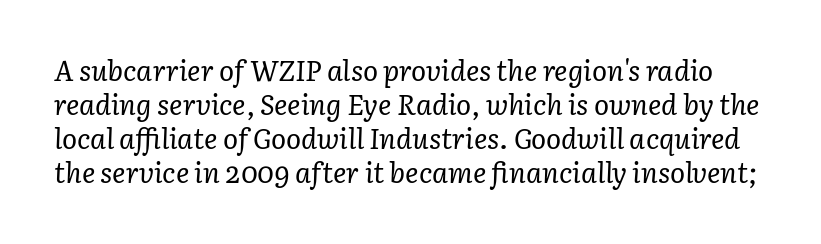
The image shows 28 px regular-weight serif type, italic (leaning right); set line spacing 1.21x, normal letter spacing, not underlined; low stroke contrast and a medium x-height.
